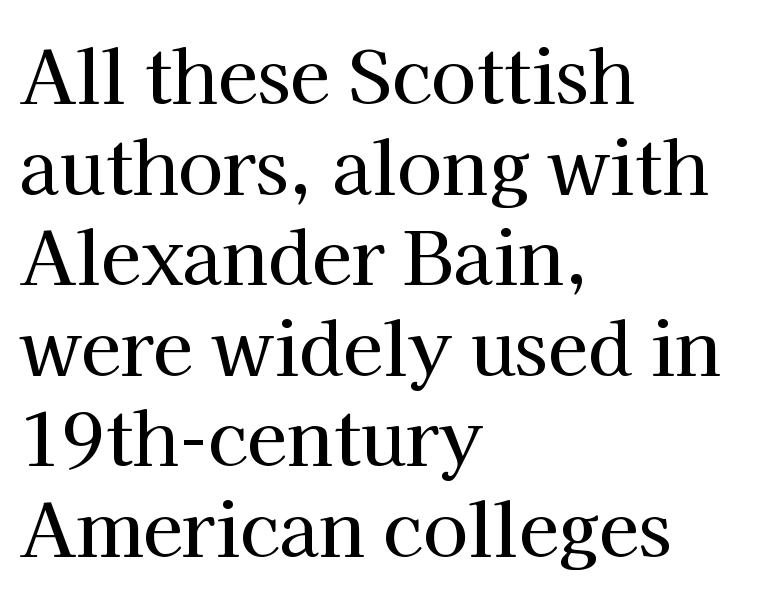
Quick note: underline off. Posture: upright roman. Caption: multi-line text, flush left, ragged right. These lines are rendered in a variable-pitch font. Honestly, the letter spacing is just normal — you wouldn't notice it.
